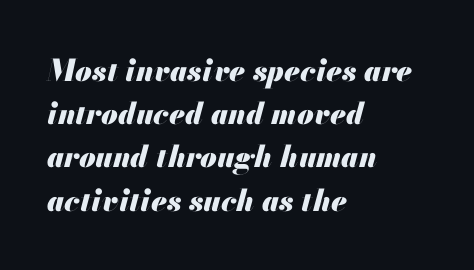
{"italic": "yes", "lean": "right", "slant_degrees": 13, "bold": "yes", "weight": "heavy", "width": "normal", "stroke_contrast": "medium", "x_height": "small", "monospaced": "no", "underline": "no", "align": "left", "line_spacing": "normal", "line_spacing_ratio": 1.44, "letter_spacing": "normal", "letter_spacing_em": 0.0, "glyph_px": 30}
